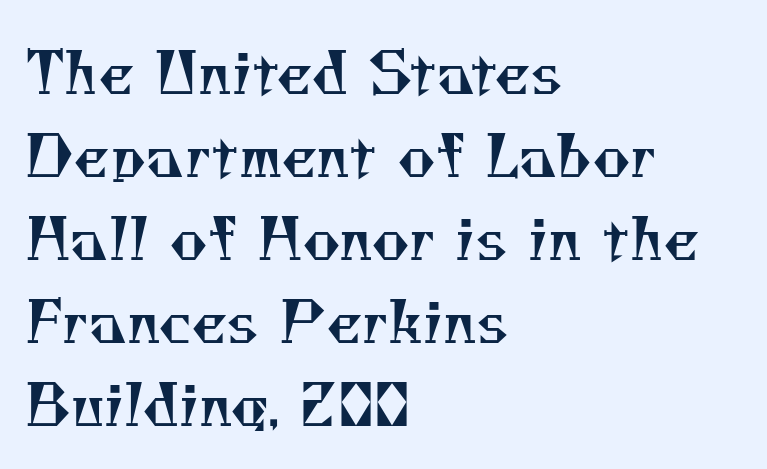
{"serif": "yes", "bold": "no", "weight": "regular", "width": "normal", "stroke_contrast": "medium", "x_height": "small", "monospaced": "no", "underline": "no", "align": "left", "line_spacing": "normal", "line_spacing_ratio": 1.43, "letter_spacing": "normal", "letter_spacing_em": 0.0, "glyph_px": 58}
